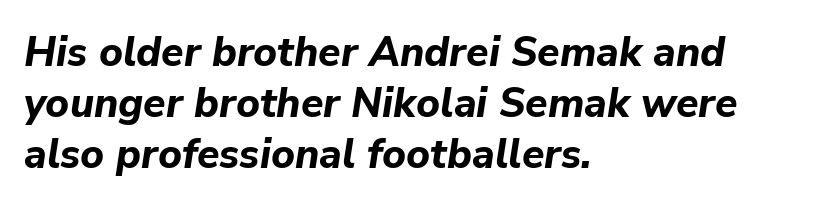
The image shows 41 px bold type, italic (leaning right); set left-aligned, normal line spacing (1.25x), normal letter spacing, not underlined; low stroke contrast and a medium x-height.
